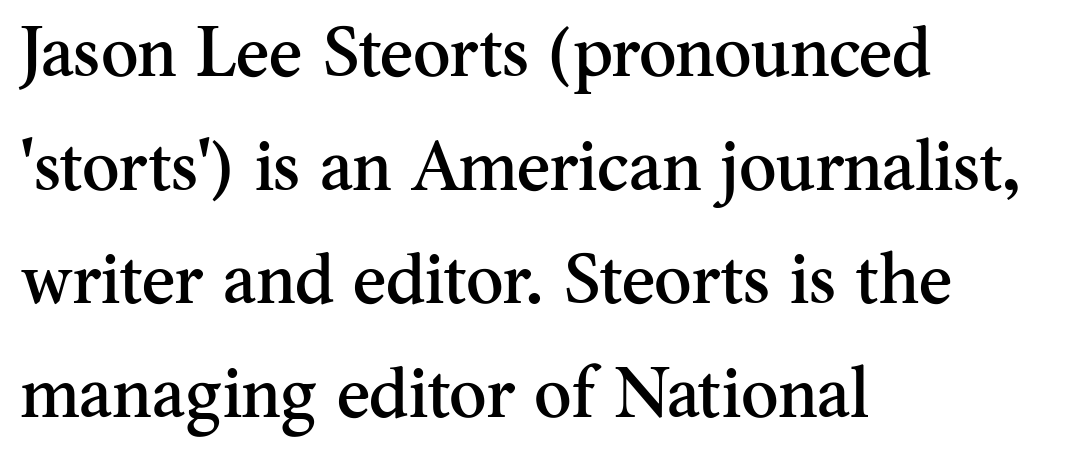
{"serif": "yes", "italic": "no", "width": "normal", "stroke_contrast": "medium", "x_height": "small", "monospaced": "no", "underline": "no", "align": "left", "line_spacing": "normal", "line_spacing_ratio": 1.6, "letter_spacing": "normal", "letter_spacing_em": 0.0, "glyph_px": 71}
